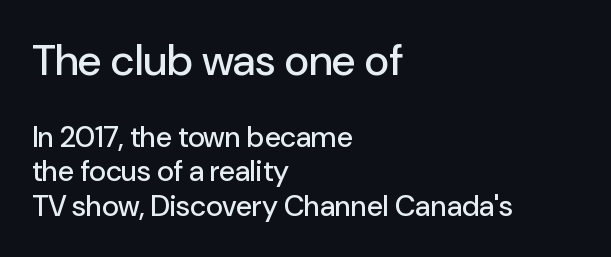
The image shows 43 px sans-serif type, upright; set left-aligned, line spacing 1.19x, normal letter spacing, not underlined; the first (top) block is 1.48x larger; low stroke contrast and a medium x-height.
